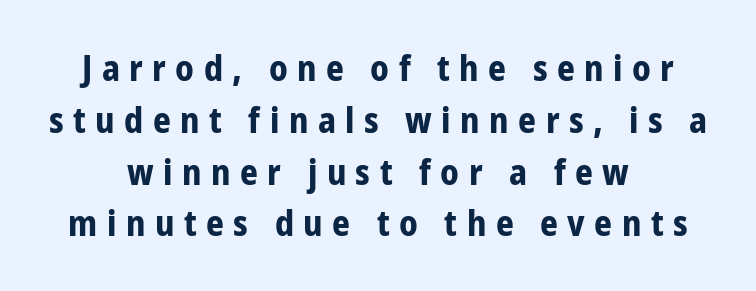
These lines sit exactly where default settings would place them. The letters stand upright; this is a roman face. Typographically, this falls in the sans-serif category. The paragraph has two soft edges and a firm central axis. These words are printed bold, with thick strokes throughout. Anything drawn beneath the words? Only blank space.
